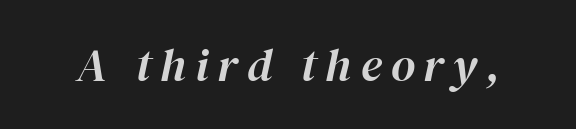
Q: Is the text italic (slanted)? A: Yes, it leans right by about 12 degrees.
Q: Is the text underlined? A: No.
Q: Width (condensed, normal, or wide)? A: Normal.
Q: Stroke contrast? A: High.
Q: x-height? A: Medium.
Q: Monospaced? A: No.
